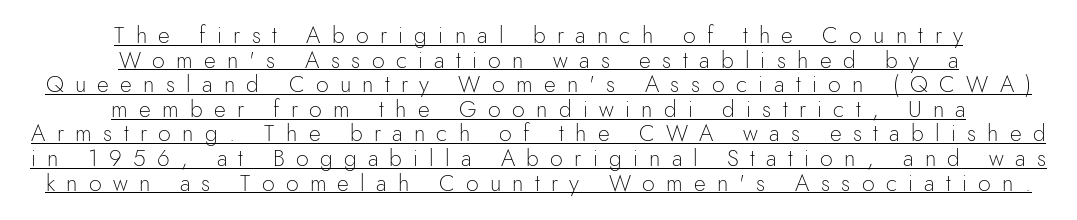
The image shows 23 px text type, upright; set centered, tight line spacing (1.07x), unusually wide letter spacing (+0.49 em), underlined.
